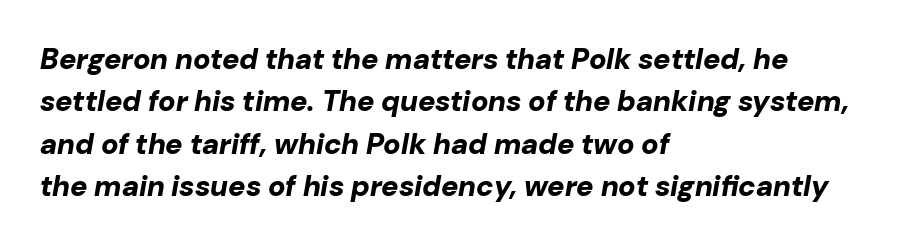
Q: Is the text bold? A: Yes.
Q: Is the text italic (slanted)? A: Yes, it leans right by about 10 degrees.
Q: Is the text underlined? A: No.
Q: How is the paragraph aligned? A: Left-aligned.
Q: Is the spacing between letters normal or unusually wide? A: Normal.
Q: Is the spacing between lines tight, normal or loose? A: Normal.
Q: Width (condensed, normal, or wide)? A: Normal.
Q: Stroke contrast? A: Low.
Q: x-height? A: Medium.
Q: Monospaced? A: No.
